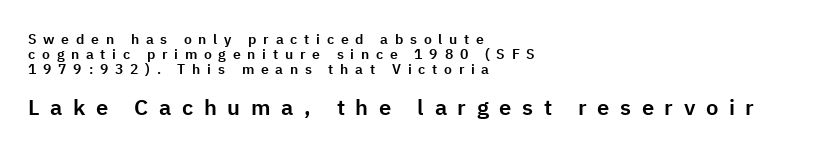
The image shows 22 px text type, upright; set left-aligned, tight line spacing (1.07x), unusually wide letter spacing (+0.48 em), not underlined; the second (bottom) block is 1.57x larger.
